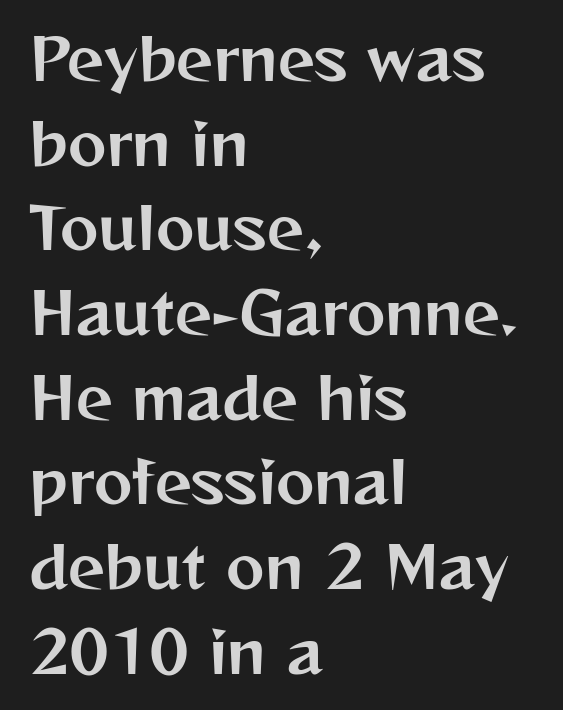
Q: Is the text italic (slanted)? A: No, it is upright.
Q: Is the typeface a serif or a sans-serif typeface? A: Sans-serif.
Q: Is the text underlined? A: No.
Q: How is the paragraph aligned? A: Left-aligned.
Q: Is the spacing between letters normal or unusually wide? A: Normal.
Q: Is the spacing between lines tight, normal or loose? A: Normal.
Q: Width (condensed, normal, or wide)? A: Normal.
Q: Stroke contrast? A: Medium.
Q: x-height? A: Medium.
Q: Monospaced? A: No.
